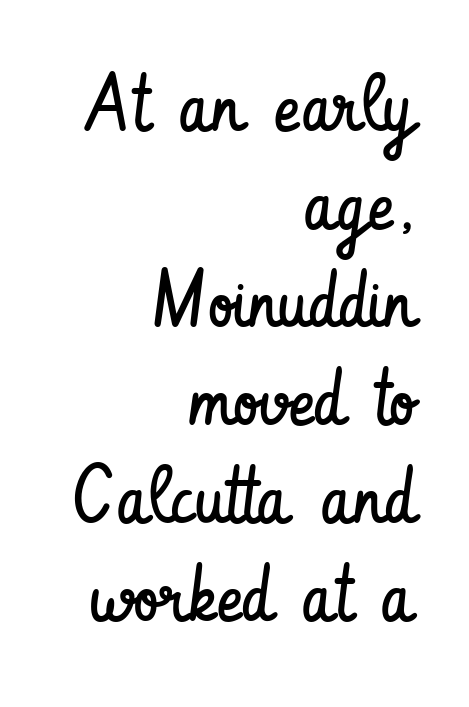
Q: Is the text bold? A: No.
Q: Is the text italic (slanted)? A: No, it is upright.
Q: Is the typeface a serif or a sans-serif typeface? A: Sans-serif.
Q: Is the text underlined? A: No.
Q: How is the paragraph aligned? A: Right-aligned.
Q: Is the spacing between letters normal or unusually wide? A: Normal.
Q: Width (condensed, normal, or wide)? A: Condensed.
Q: Stroke contrast? A: Low.
Q: x-height? A: Small.
Q: Monospaced? A: No.
